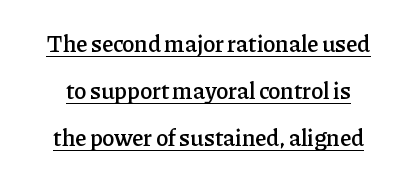
Q: Is the text bold? A: Semi-bold.
Q: Is the text italic (slanted)? A: No, it is upright.
Q: Is the text underlined? A: Yes.
Q: How is the paragraph aligned? A: Centered.
Q: Is the spacing between letters normal or unusually wide? A: Normal.
Q: Is the spacing between lines tight, normal or loose? A: Loose.
